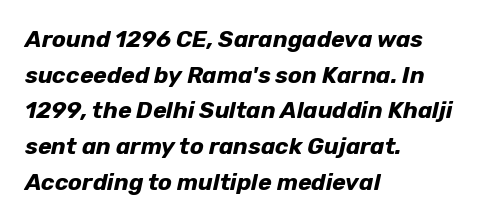
The image shows 23 px bold type, italic (leaning right); set left-aligned, normal line spacing (1.55x), normal letter spacing, not underlined.
